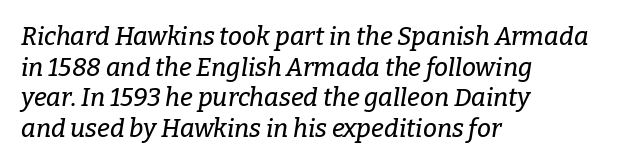
{"italic": "yes", "lean": "right", "slant_degrees": 9, "underline": "no", "align": "left", "line_spacing_ratio": 1.23, "letter_spacing": "normal", "letter_spacing_em": 0.0, "glyph_px": 25}
